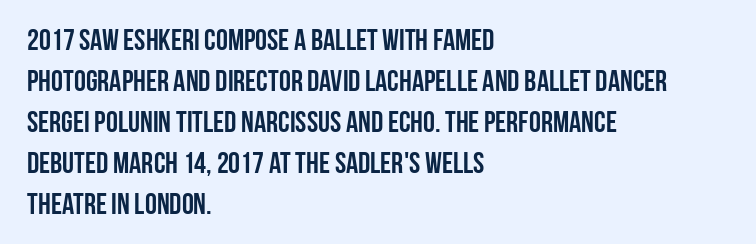
Proportional: the letters do not fall into vertical columns. Summary of vertical rhythm: regular, with standard interline spacing. Visually the block forms a straight wall on the left and a jagged coastline on the right. There is no visible air inserted between adjacent glyphs. Plenty of ink on the page — the face is bold.
